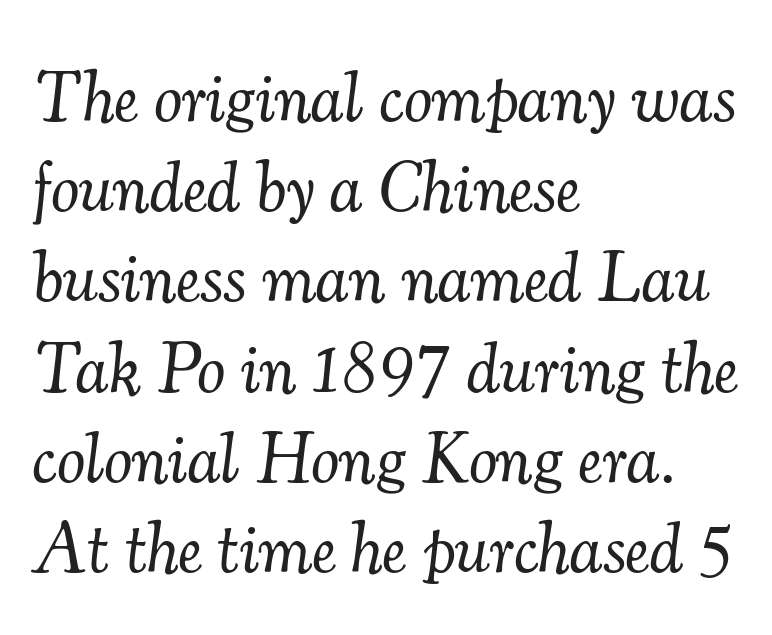
{"serif": "yes", "italic": "yes", "lean": "right", "slant_degrees": 7, "bold": "no", "weight": "light", "width": "normal", "stroke_contrast": "medium", "x_height": "small", "monospaced": "no", "underline": "no", "align": "left", "line_spacing": "normal", "line_spacing_ratio": 1.27, "letter_spacing": "normal", "letter_spacing_em": 0.0, "glyph_px": 71}
